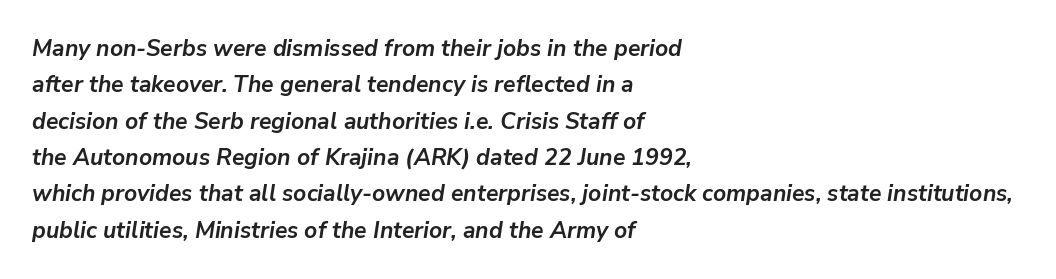
Descenders hang freely into open space. Compared with a centered layout, this one pins lines to the left instead. What stands out about the letter spacing? Nothing — it is the standard amount. Yep, that's italic — everything's leaning.
